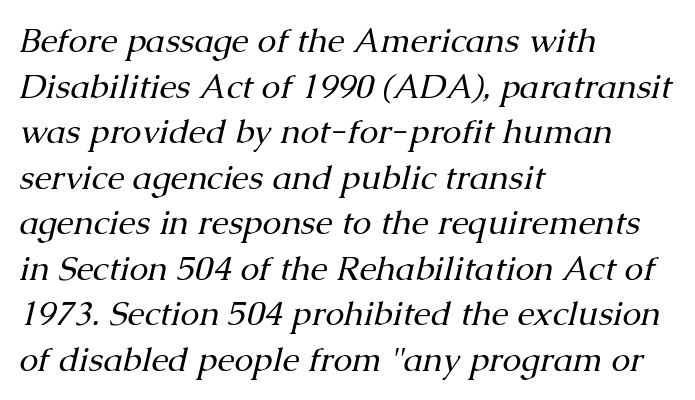
{"serif": "yes", "italic": "yes", "lean": "right", "slant_degrees": 13, "bold": "no", "weight": "regular", "width": "normal", "stroke_contrast": "medium", "x_height": "medium", "monospaced": "no", "underline": "no", "align": "left", "line_spacing": "normal", "line_spacing_ratio": 1.34, "letter_spacing": "normal", "letter_spacing_em": 0.0, "glyph_px": 34}
